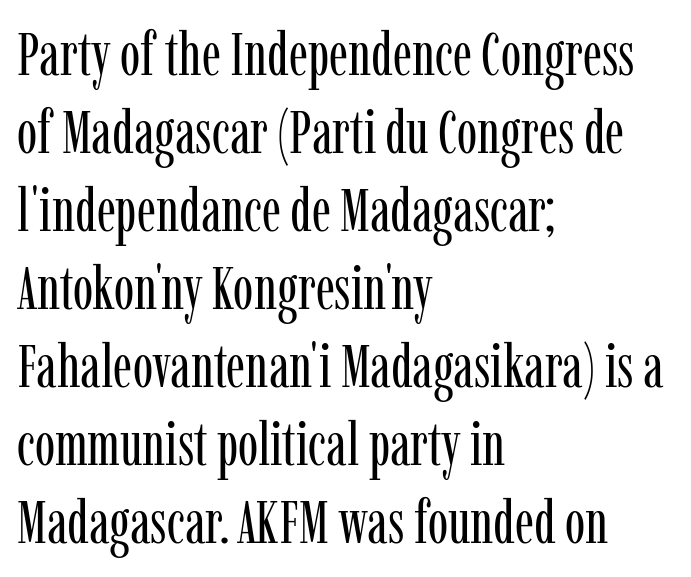
The image shows 61 px regular-weight, condensed serif type, upright; set left-aligned, normal line spacing (1.28x), normal letter spacing, not underlined; low stroke contrast and a medium x-height.
